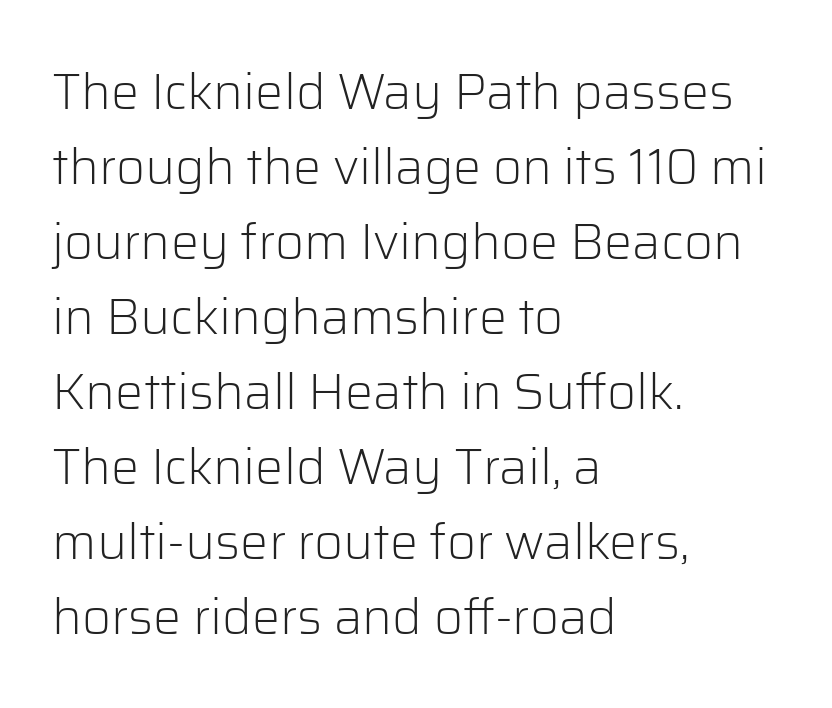
Q: Is the text bold? A: No.
Q: Is the text italic (slanted)? A: No, it is upright.
Q: Is the typeface a serif or a sans-serif typeface? A: Sans-serif.
Q: Is the text underlined? A: No.
Q: How is the paragraph aligned? A: Left-aligned.
Q: Is the spacing between letters normal or unusually wide? A: Normal.
Q: Is the spacing between lines tight, normal or loose? A: Normal.
Q: Width (condensed, normal, or wide)? A: Normal.
Q: Stroke contrast? A: Low.
Q: x-height? A: Medium.
Q: Monospaced? A: No.
